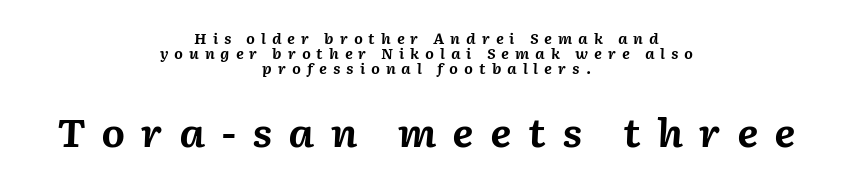
The image shows 38 px bold type, italic (leaning right); set centered, tight line spacing (1.06x), unusually wide letter spacing (+0.42 em), not underlined; the second (bottom) block is 2.71x larger; medium stroke contrast and a medium x-height.
